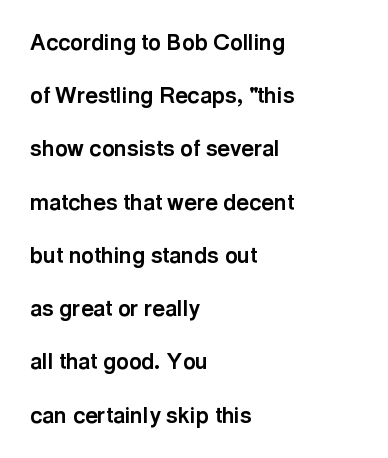
{"italic": "no", "bold": "yes", "underline": "no", "align": "left", "line_spacing": "loose", "line_spacing_ratio": 2.42, "letter_spacing": "normal", "letter_spacing_em": 0.0, "glyph_px": 22}
